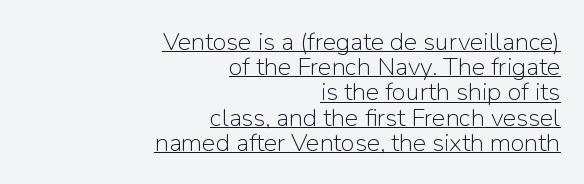
{"italic": "no", "bold": "no", "underline": "yes", "align": "right", "line_spacing": "tight", "line_spacing_ratio": 1.01, "letter_spacing": "normal", "letter_spacing_em": 0.0, "glyph_px": 25}
